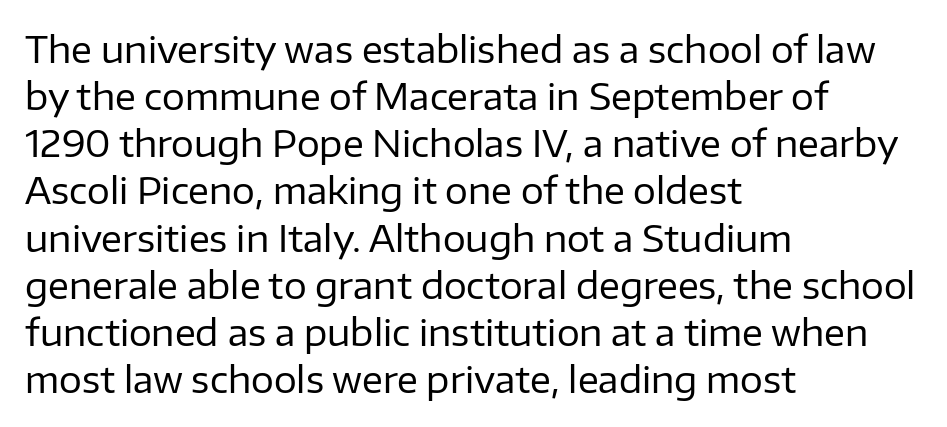
The image shows 36 px regular-weight sans-serif type, upright; set left-aligned, normal line spacing (1.31x), normal letter spacing, not underlined; low stroke contrast and a medium x-height.
